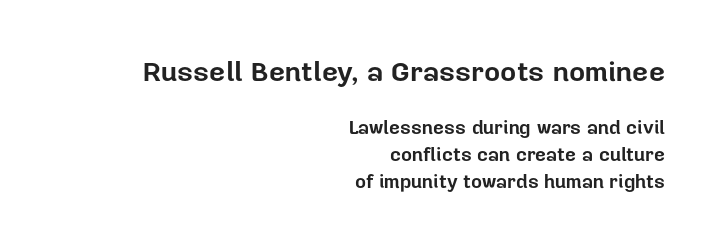
Character widths vary here, with narrow letters taking less room than wide ones. These lines stack with their right ends in a neat column. Compared with typical paragraphs, the rows here are spaced about the same. Bare-footed words on every line. The emphasis by scale lands on block number one, above. Students, this is bold: see how much ink each stroke carries.
